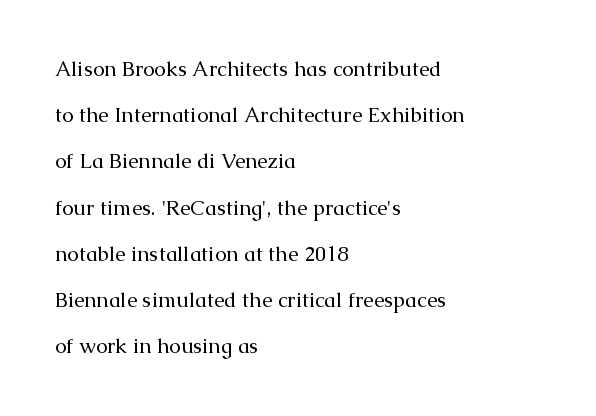
{"italic": "no", "bold": "no", "underline": "no", "align": "left", "line_spacing": "loose", "line_spacing_ratio": 2.2, "letter_spacing": "normal", "letter_spacing_em": 0.0, "glyph_px": 21}
